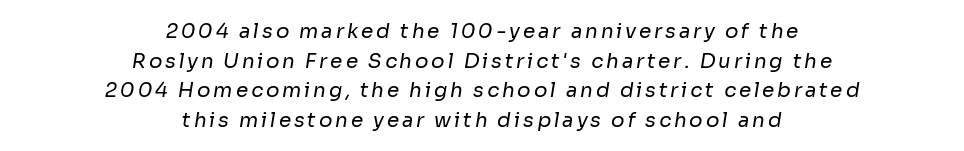
Q: Is the text bold? A: No.
Q: Is the text underlined? A: No.
Q: How is the paragraph aligned? A: Centered.
Q: Is the spacing between lines tight, normal or loose? A: Normal.
